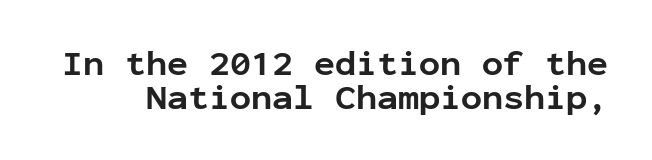
The image shows 35 px bold sans-serif type, upright, monospaced; set tight line spacing (0.97x), normal letter spacing, not underlined; low stroke contrast and a medium x-height.
